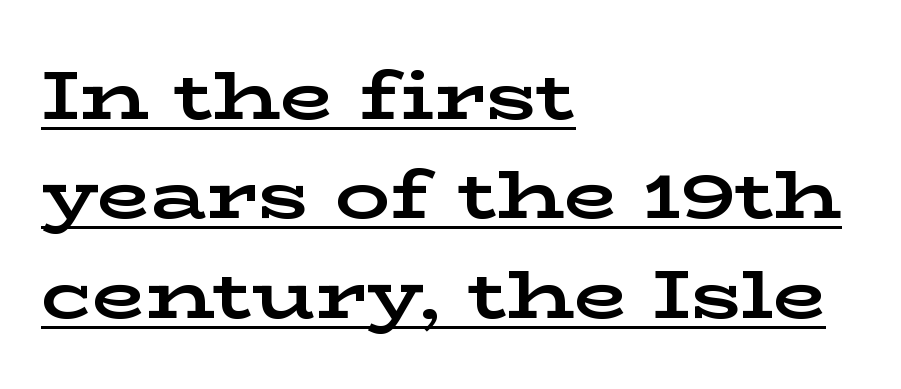
Q: Is the text bold? A: Yes.
Q: Is the text italic (slanted)? A: No, it is upright.
Q: Is the typeface a serif or a sans-serif typeface? A: Serif.
Q: Is the text underlined? A: Yes.
Q: How is the paragraph aligned? A: Left-aligned.
Q: Is the spacing between letters normal or unusually wide? A: Normal.
Q: Is the spacing between lines tight, normal or loose? A: Normal.
Q: Width (condensed, normal, or wide)? A: Wide.
Q: Stroke contrast? A: Low.
Q: x-height? A: Medium.
Q: Monospaced? A: No.
